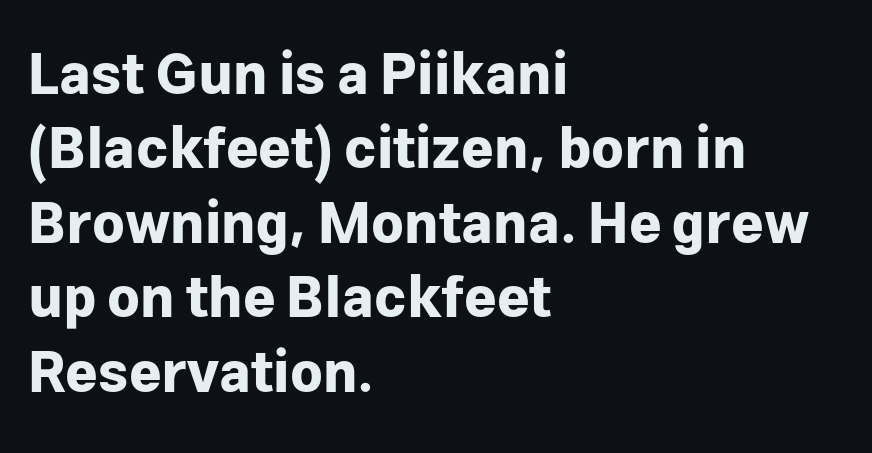
{"serif": "no", "italic": "no", "bold": "yes", "weight": "bold", "width": "normal", "stroke_contrast": "low", "x_height": "medium", "monospaced": "no", "underline": "no", "align": "left", "line_spacing": "normal", "line_spacing_ratio": 1.33, "letter_spacing": "normal", "letter_spacing_em": 0.0, "glyph_px": 56}
